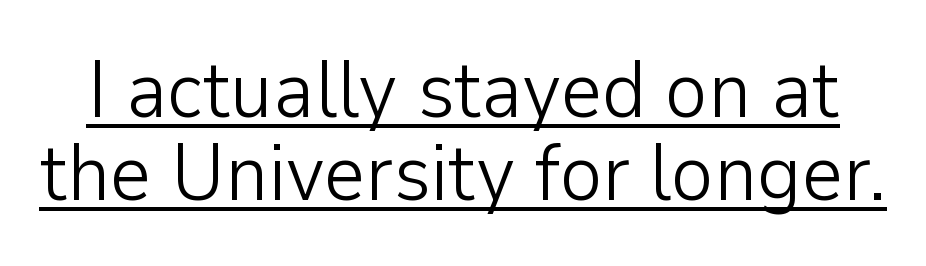
{"serif": "no", "italic": "no", "bold": "no", "weight": "light", "width": "normal", "stroke_contrast": "low", "x_height": "medium", "monospaced": "no", "underline": "yes", "line_spacing": "tight", "line_spacing_ratio": 1.04, "letter_spacing": "normal", "letter_spacing_em": 0.0, "glyph_px": 80}
